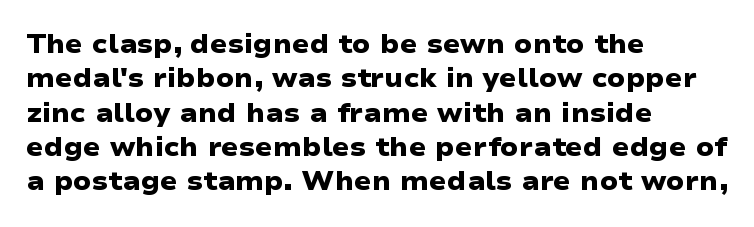
The image shows 26 px bold type; set left-aligned, normal line spacing (1.32x), normal letter spacing, not underlined.
